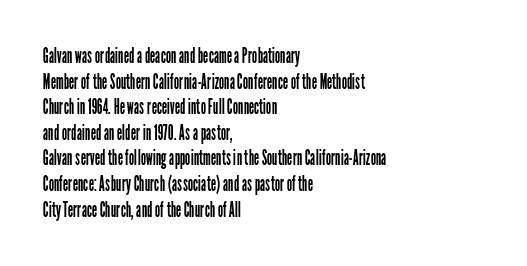
The image shows 21 px text type, upright; set left-aligned, line spacing 1.22x, normal letter spacing, not underlined.
